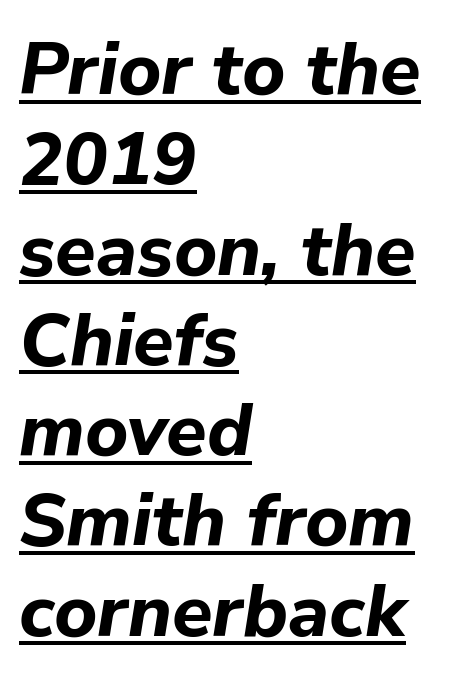
This sample uses plain, unmodified letter spacing. It's the slanting kind of type. Line starts are locked; line ends wander. Underlined type. Each letter keeps its own natural width here, so spacing adapts to shape.
